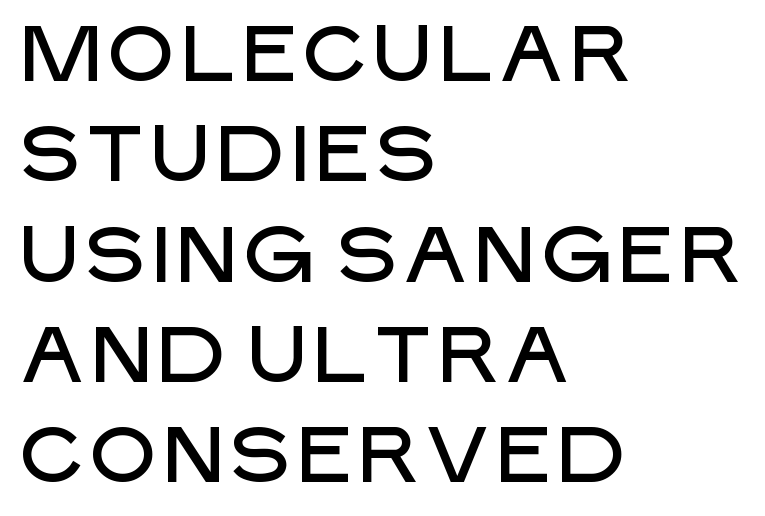
Q: Is the text italic (slanted)? A: No, it is upright.
Q: Is the typeface a serif or a sans-serif typeface? A: Sans-serif.
Q: Is the text underlined? A: No.
Q: How is the paragraph aligned? A: Left-aligned.
Q: Is the spacing between letters normal or unusually wide? A: Normal.
Q: Is the spacing between lines tight, normal or loose? A: Normal.
Q: Width (condensed, normal, or wide)? A: Normal.
Q: Stroke contrast? A: Low.
Q: x-height? A: Large.
Q: Monospaced? A: No.
